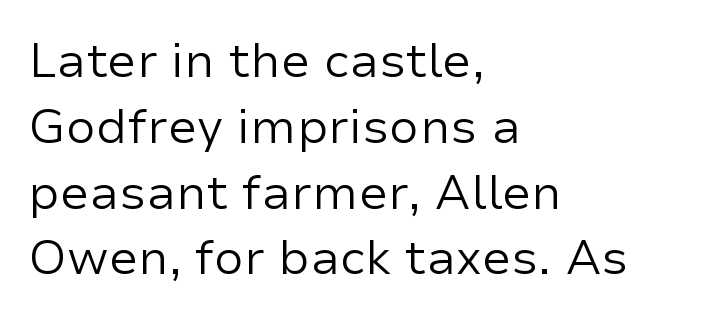
Only glyphs here, with clear space below each row. Proportional: the letters do not fall into vertical columns. Compared with a typical body face, this is equally light or lighter still. Casual observation: everything's shoved over to the left. Notice how the stems are strictly vertical — no italics here. Is this a sans? Yes — the strokes have no serifs.
